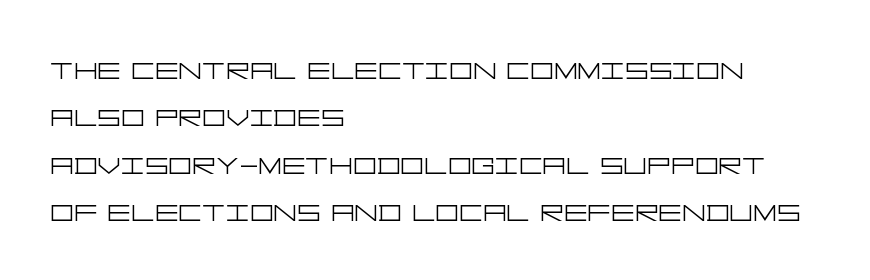
Q: Is the text bold? A: No.
Q: Is the text italic (slanted)? A: No, it is upright.
Q: Is the typeface a serif or a sans-serif typeface? A: Sans-serif.
Q: Is the text underlined? A: No.
Q: How is the paragraph aligned? A: Left-aligned.
Q: Is the spacing between letters normal or unusually wide? A: Normal.
Q: Is the spacing between lines tight, normal or loose? A: Normal.
Q: Width (condensed, normal, or wide)? A: Wide.
Q: Stroke contrast? A: Low.
Q: x-height? A: Large.
